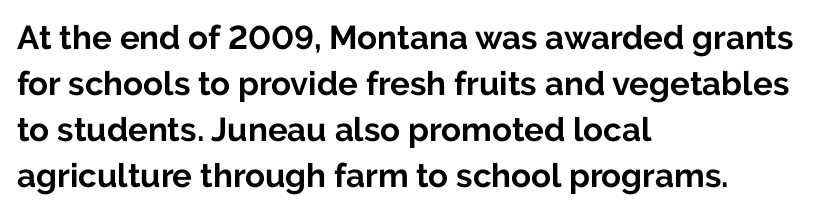
{"serif": "no", "italic": "no", "bold": "yes", "weight": "bold", "width": "normal", "stroke_contrast": "low", "x_height": "medium", "monospaced": "no", "underline": "no", "align": "left", "line_spacing": "normal", "line_spacing_ratio": 1.39, "letter_spacing": "normal", "letter_spacing_em": 0.0, "glyph_px": 33}
